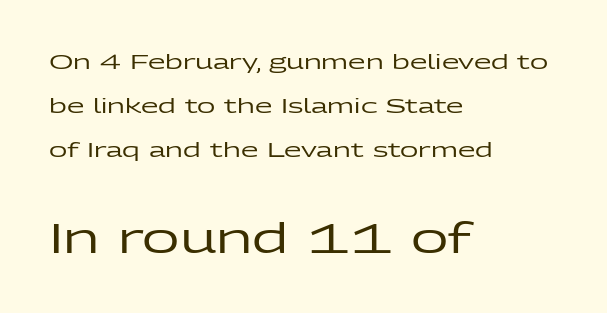
Q: Is the text italic (slanted)? A: No, it is upright.
Q: Is the typeface a serif or a sans-serif typeface? A: Sans-serif.
Q: Is the text underlined? A: No.
Q: How is the paragraph aligned? A: Left-aligned.
Q: Is the spacing between letters normal or unusually wide? A: Normal.
Q: Is the spacing between lines tight, normal or loose? A: Loose.
Q: Which block of text is set in a larger size, the first (top) or the second (bottom)? A: The second (bottom) one.
Q: Width (condensed, normal, or wide)? A: Wide.
Q: Stroke contrast? A: Low.
Q: x-height? A: Medium.
Q: Monospaced? A: No.
